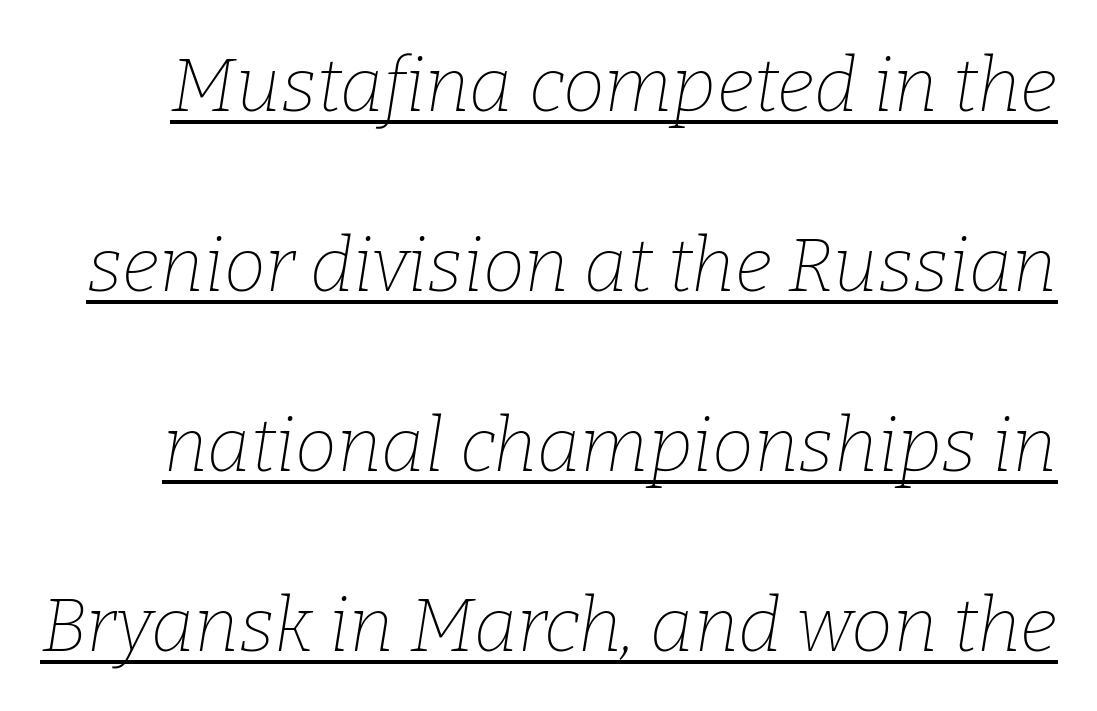
The image shows 75 px thin serif type, italic (leaning right); set loose line spacing (2.4x), normal letter spacing, underlined; low stroke contrast and a medium x-height.
